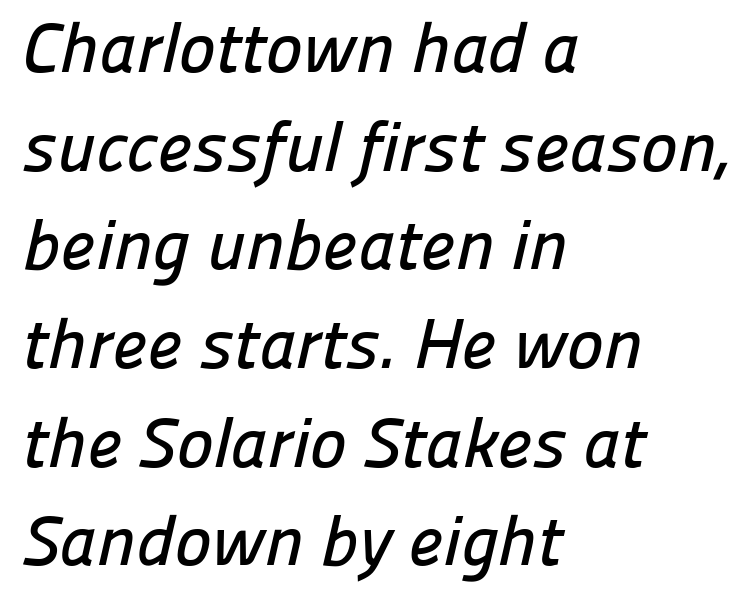
The image shows 70 px sans-serif type; set left-aligned, normal line spacing (1.41x), normal letter spacing, not underlined; low stroke contrast and a medium x-height.
